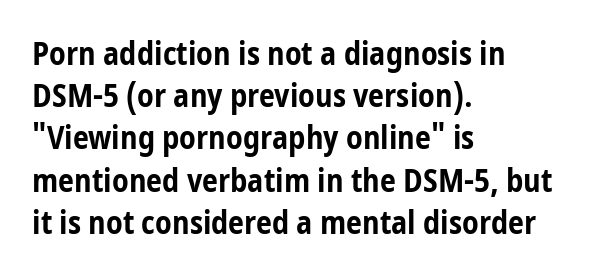
Q: Is the text bold? A: Yes.
Q: Is the text italic (slanted)? A: No, it is upright.
Q: Is the typeface a serif or a sans-serif typeface? A: Sans-serif.
Q: Is the text underlined? A: No.
Q: How is the paragraph aligned? A: Left-aligned.
Q: Is the spacing between letters normal or unusually wide? A: Normal.
Q: Is the spacing between lines tight, normal or loose? A: Normal.
Q: Width (condensed, normal, or wide)? A: Condensed.
Q: Stroke contrast? A: Low.
Q: x-height? A: Medium.
Q: Monospaced? A: No.
